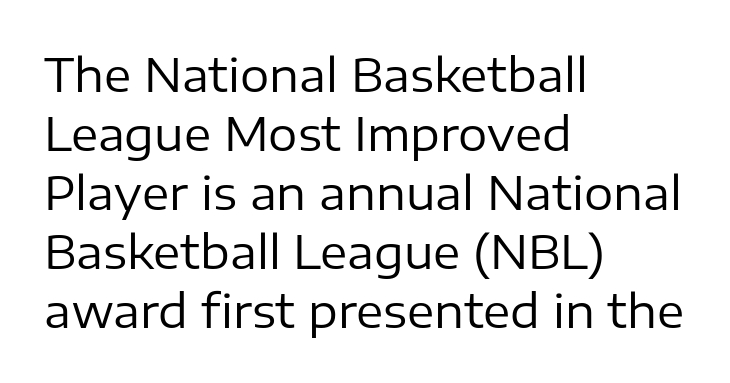
{"serif": "no", "italic": "no", "bold": "no", "weight": "regular", "width": "normal", "stroke_contrast": "low", "x_height": "medium", "monospaced": "no", "underline": "no", "align": "left", "line_spacing": "normal", "line_spacing_ratio": 1.28, "letter_spacing": "normal", "letter_spacing_em": 0.0, "glyph_px": 46}
